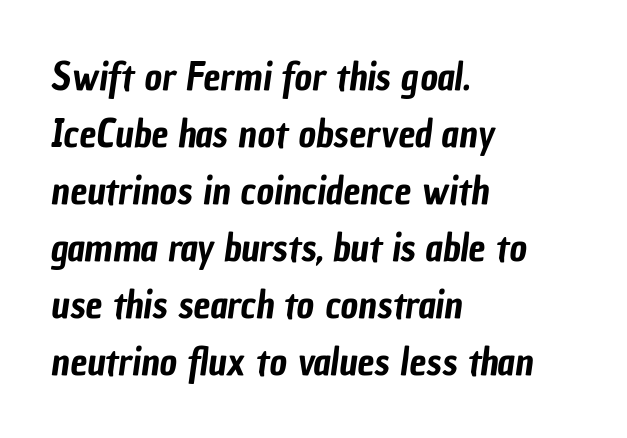
The image shows 38 px condensed sans-serif type; set left-aligned, normal line spacing (1.5x), normal letter spacing, not underlined; low stroke contrast and a medium x-height.
